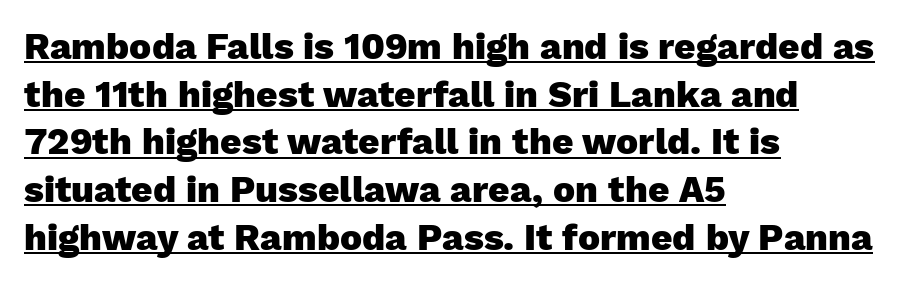
The image shows 37 px heavy sans-serif type, upright; set left-aligned, normal line spacing (1.29x), normal letter spacing, underlined; low stroke contrast and a medium x-height.
